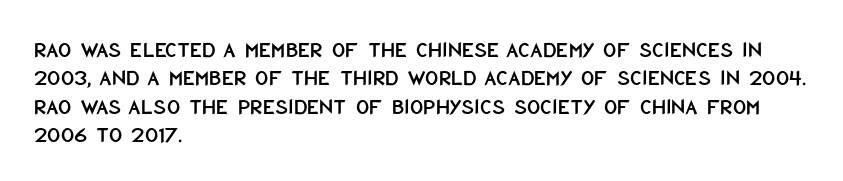
{"italic": "no", "underline": "no", "align": "left", "line_spacing_ratio": 1.23, "letter_spacing": "normal", "letter_spacing_em": 0.0, "glyph_px": 23}
